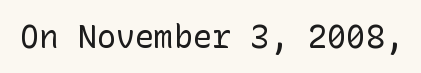
Q: Is the text bold? A: No.
Q: Is the text italic (slanted)? A: No, it is upright.
Q: Is the typeface a serif or a sans-serif typeface? A: Sans-serif.
Q: Is the text underlined? A: No.
Q: Is the spacing between letters normal or unusually wide? A: Normal.
Q: Width (condensed, normal, or wide)? A: Normal.
Q: Stroke contrast? A: Low.
Q: x-height? A: Medium.
